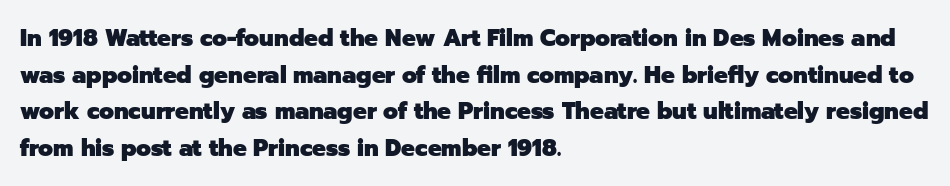
The image shows 23 px bold type, upright; set left-aligned, normal line spacing (1.59x), normal letter spacing, not underlined.
